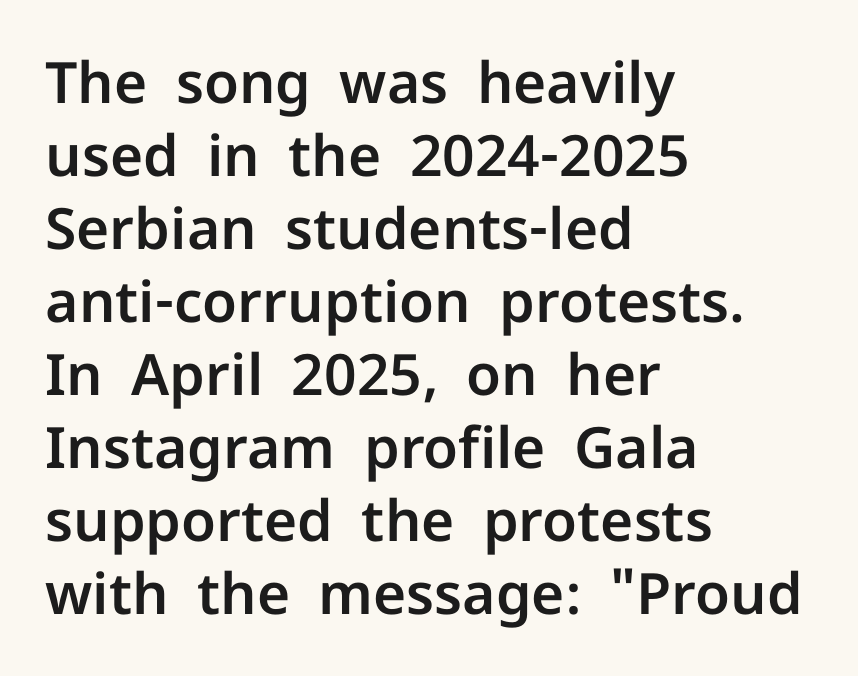
{"serif": "no", "italic": "no", "width": "normal", "stroke_contrast": "low", "x_height": "medium", "monospaced": "no", "underline": "no", "align": "left", "line_spacing": "normal", "line_spacing_ratio": 1.28, "letter_spacing": "normal", "letter_spacing_em": 0.0, "glyph_px": 57}
